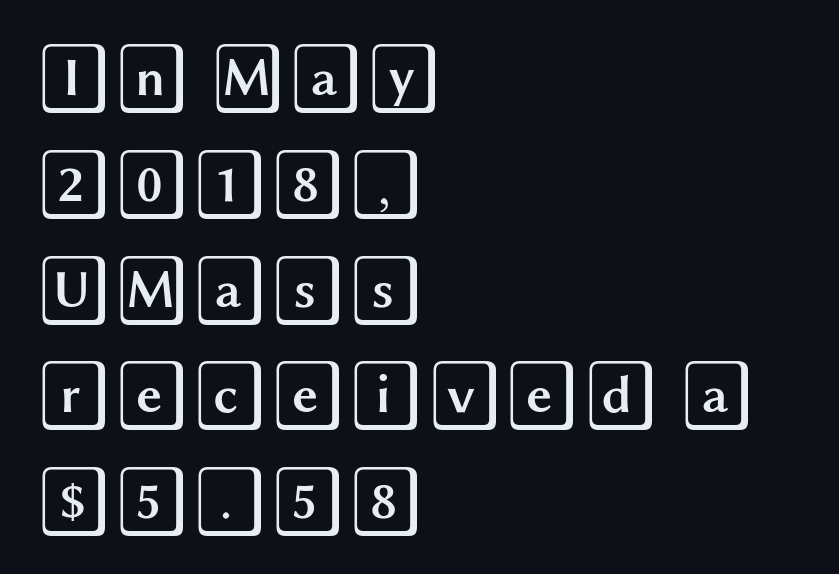
The image shows 71 px wide type, upright; set left-aligned, normal line spacing (1.49x), normal letter spacing, not underlined; a large x-height.
